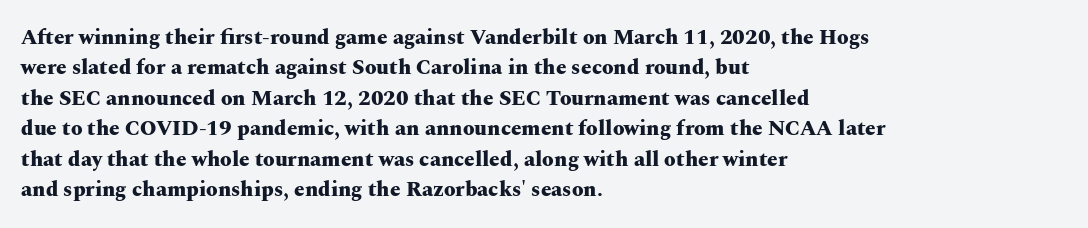
Notice how the stems are strictly vertical — no italics here. These words are printed bold, with thick strokes throughout. Leading: standard. You could call the tracking neutral — neither tight nor loose. The rendering anchors every line to the left-hand side. The words here are not underlined.
